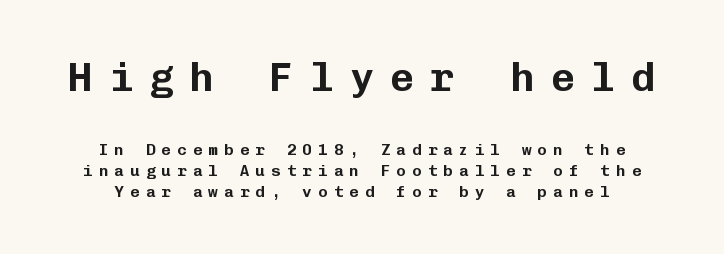
The image shows 41 px sans-serif type, upright, monospaced; set centered, normal line spacing (1.32x), unusually wide letter spacing (+0.38 em), not underlined; the first (top) block is 2.56x larger; low stroke contrast and a medium x-height.
